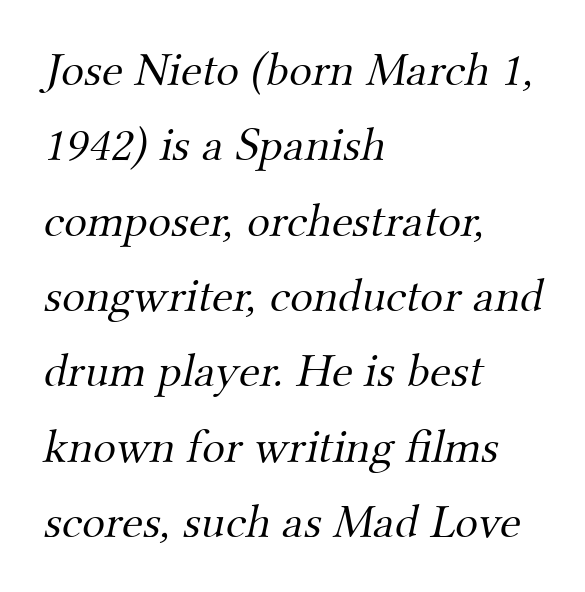
{"serif": "yes", "bold": "no", "weight": "light", "width": "normal", "stroke_contrast": "medium", "x_height": "small", "monospaced": "no", "underline": "no", "align": "left", "line_spacing": "normal", "line_spacing_ratio": 1.57, "letter_spacing": "normal", "letter_spacing_em": 0.0, "glyph_px": 48}
